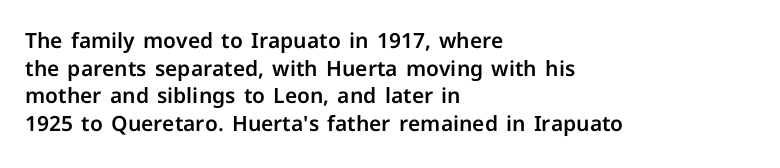
{"italic": "no", "underline": "no", "align": "left", "line_spacing": "normal", "line_spacing_ratio": 1.32, "letter_spacing": "normal", "letter_spacing_em": 0.0, "glyph_px": 21}
